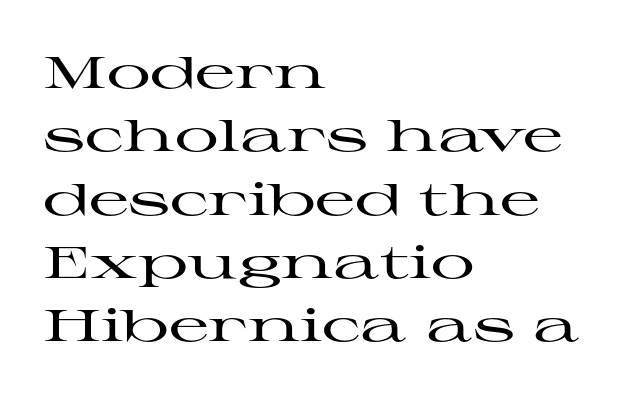
The image shows 44 px wide serif type, upright; set left-aligned, normal line spacing (1.44x), normal letter spacing, not underlined; high stroke contrast and a medium x-height.
